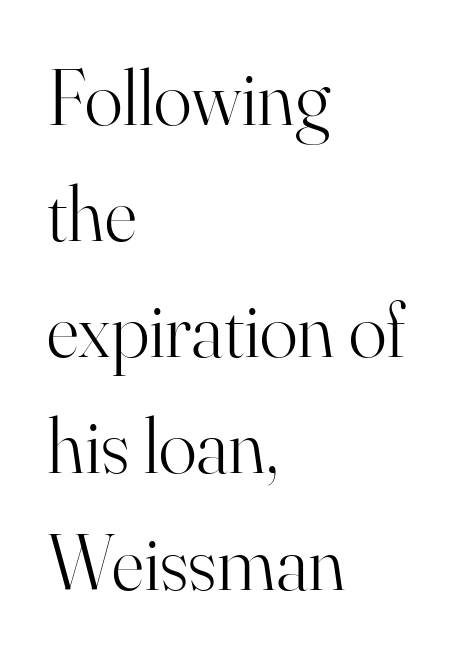
{"serif": "yes", "italic": "no", "bold": "no", "weight": "light", "width": "normal", "stroke_contrast": "high", "x_height": "small", "monospaced": "no", "underline": "no", "align": "left", "line_spacing": "normal", "line_spacing_ratio": 1.47, "letter_spacing": "normal", "letter_spacing_em": 0.0, "glyph_px": 79}
